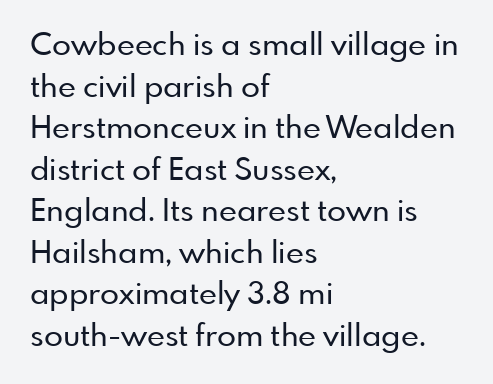
The image shows 31 px sans-serif type, upright; set left-aligned, normal line spacing (1.34x), normal letter spacing, not underlined; low stroke contrast and a small x-height.
